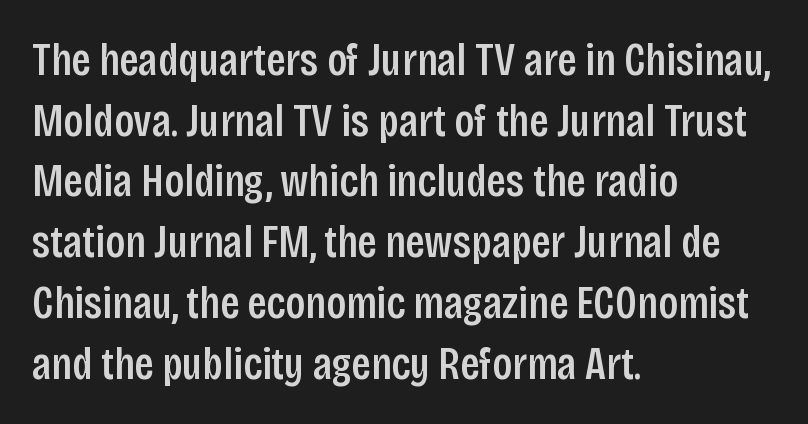
The image shows 46 px condensed sans-serif type, upright; set left-aligned, normal line spacing (1.32x), normal letter spacing, not underlined; low stroke contrast and a large x-height.
